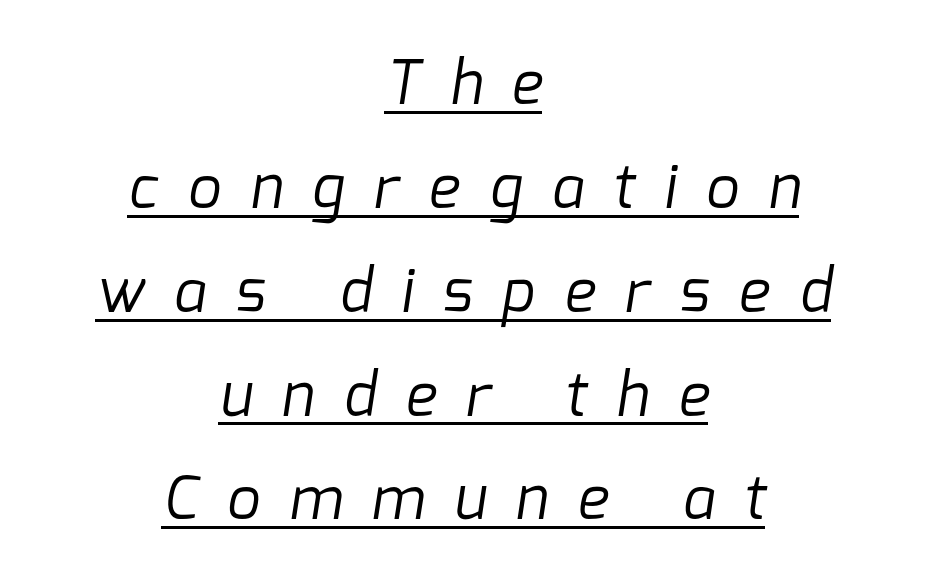
The image shows 59 px regular-weight sans-serif type; set centered, line spacing 1.76x, unusually wide letter spacing (+0.5 em), underlined; low stroke contrast and a medium x-height.
